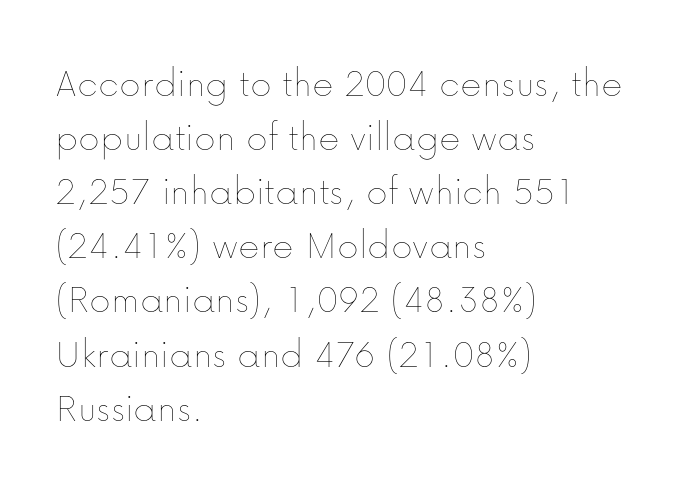
The image shows 41 px thin type, upright; set left-aligned, normal line spacing (1.32x), normal letter spacing, not underlined; low stroke contrast and a medium x-height.
